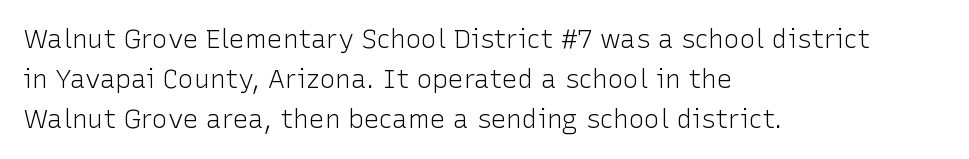
{"italic": "no", "bold": "no", "underline": "no", "align": "left", "line_spacing": "normal", "line_spacing_ratio": 1.54, "letter_spacing": "normal", "letter_spacing_em": 0.0, "glyph_px": 26}
